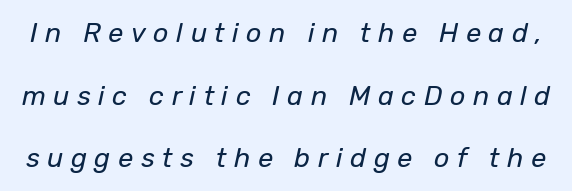
{"italic": "yes", "lean": "right", "slant_degrees": 12, "bold": "no", "underline": "no", "line_spacing": "loose", "line_spacing_ratio": 2.32, "letter_spacing": "wide", "letter_spacing_em": 0.28, "glyph_px": 27}
